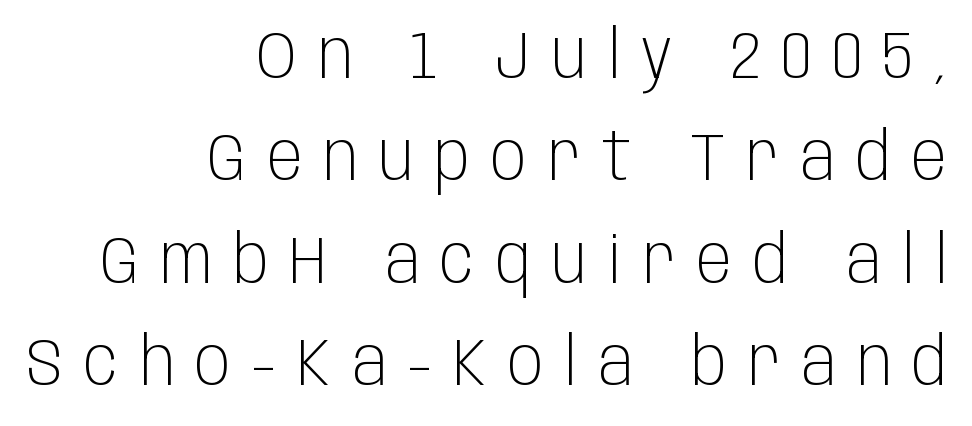
{"serif": "no", "italic": "no", "bold": "no", "weight": "light", "width": "condensed", "stroke_contrast": "low", "x_height": "large", "monospaced": "no", "underline": "no", "align": "right", "line_spacing": "normal", "line_spacing_ratio": 1.55, "letter_spacing": "wide", "letter_spacing_em": 0.32, "glyph_px": 66}
